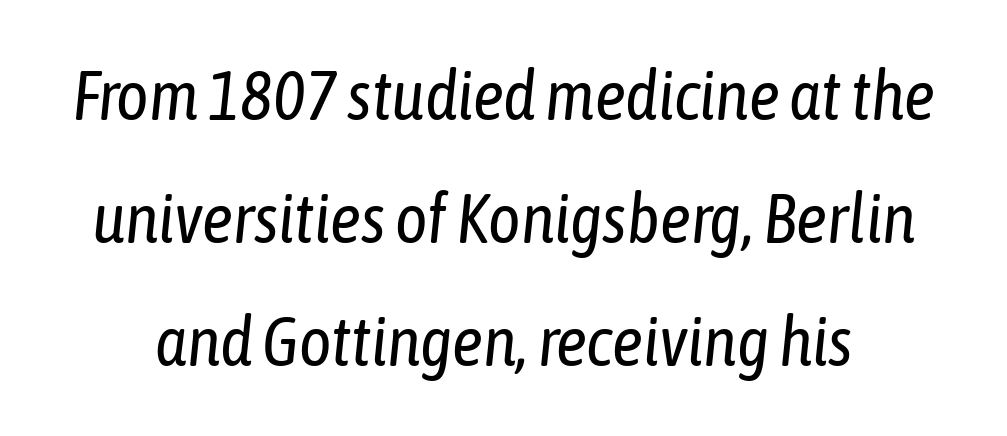
Q: Is the text bold? A: No.
Q: Is the text italic (slanted)? A: Yes, it leans right by about 6 degrees.
Q: Is the text underlined? A: No.
Q: Is the spacing between letters normal or unusually wide? A: Normal.
Q: Width (condensed, normal, or wide)? A: Condensed.
Q: Stroke contrast? A: Low.
Q: x-height? A: Medium.
Q: Monospaced? A: No.
